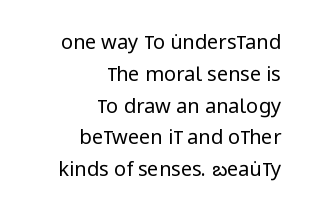
Q: Is the text bold? A: No.
Q: Is the text italic (slanted)? A: No, it is upright.
Q: Is the text underlined? A: No.
Q: How is the paragraph aligned? A: Right-aligned.
Q: Is the spacing between letters normal or unusually wide? A: Normal.
Q: Is the spacing between lines tight, normal or loose? A: Normal.
